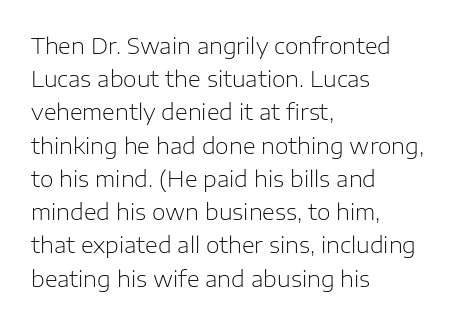
Q: Is the text bold? A: No.
Q: Is the text italic (slanted)? A: No, it is upright.
Q: Is the text underlined? A: No.
Q: How is the paragraph aligned? A: Left-aligned.
Q: Is the spacing between letters normal or unusually wide? A: Normal.
Q: Is the spacing between lines tight, normal or loose? A: Normal.
